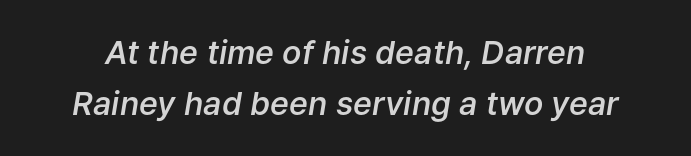
Its strokes are somewhat broadened, the hallmark of semibold type. This sample has the flowing, uneven cadence of proportional lettering. Slanted lettering throughout. The area under the type is left untouched. Characters follow at the spacing the type designer built in.
